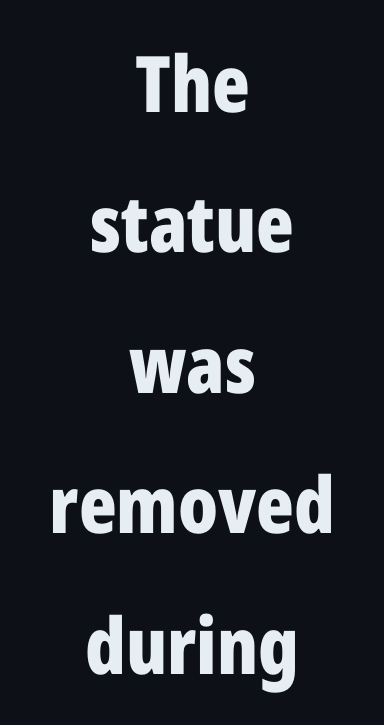
{"serif": "no", "italic": "no", "bold": "yes", "weight": "bold", "width": "condensed", "stroke_contrast": "low", "x_height": "medium", "monospaced": "no", "underline": "no", "align": "center", "line_spacing_ratio": 1.8, "letter_spacing": "normal", "letter_spacing_em": 0.0, "glyph_px": 78}
